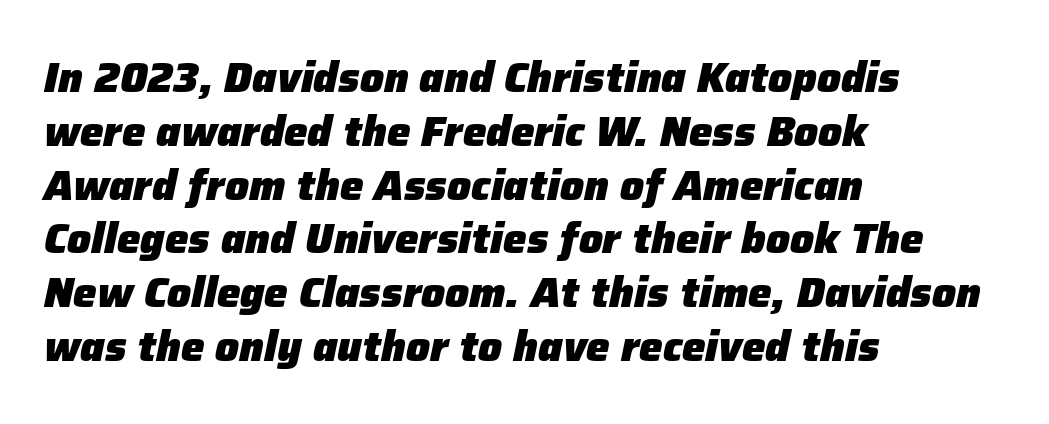
Italic? Definitely — the glyphs are oblique. Honestly, there is no underline to notice here at all. Does the weight exceed regular? Yes, all the way to bold. This sample has the flowing, uneven cadence of proportional lettering.
